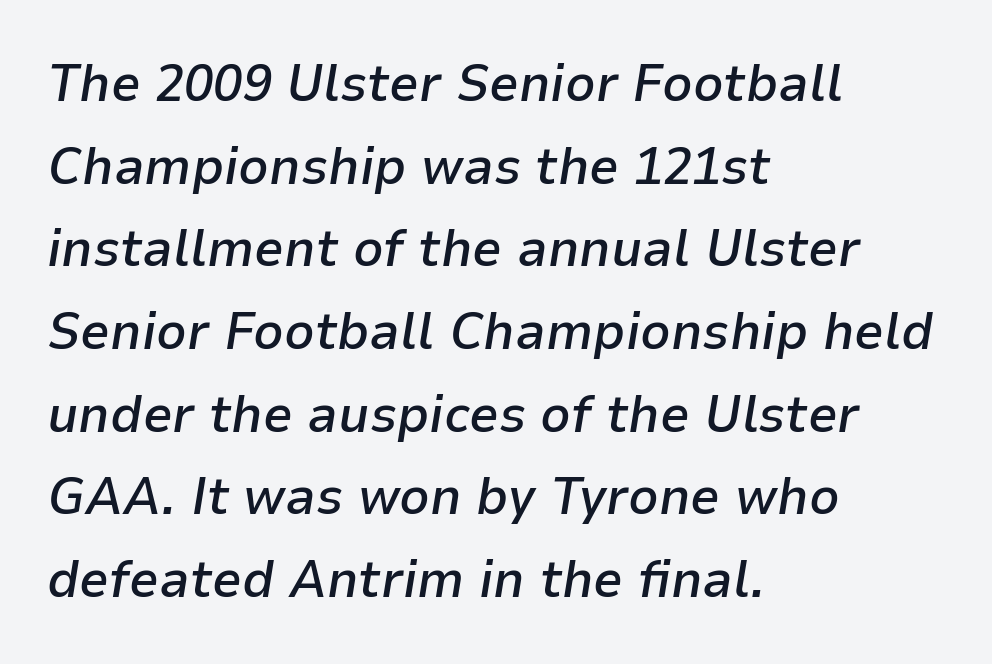
The image shows 53 px semibold type, italic (leaning right); set left-aligned, normal line spacing (1.56x), normal letter spacing, not underlined; low stroke contrast and a medium x-height.
